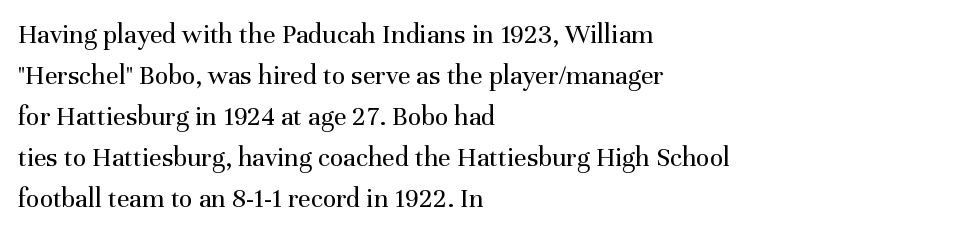
Q: Is the text bold? A: No.
Q: Is the text italic (slanted)? A: No, it is upright.
Q: Is the typeface a serif or a sans-serif typeface? A: Serif.
Q: Is the text underlined? A: No.
Q: How is the paragraph aligned? A: Left-aligned.
Q: Is the spacing between letters normal or unusually wide? A: Normal.
Q: Is the spacing between lines tight, normal or loose? A: Normal.
Q: Width (condensed, normal, or wide)? A: Normal.
Q: Stroke contrast? A: Medium.
Q: x-height? A: Medium.
Q: Monospaced? A: No.
